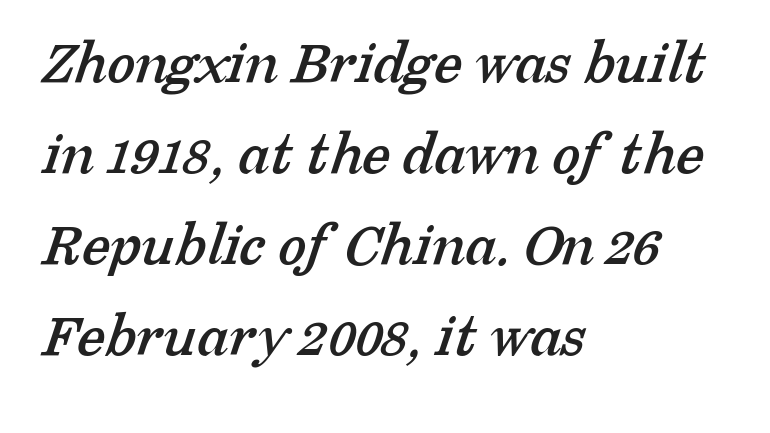
The letters sit at their default tracking, neither squeezed nor spread. Regarding serifs, this sample has them. Proportional: the letters do not fall into vertical columns. The gap between lines stays unmarked. The paragraph has a hard left edge and a soft right edge. Interline gaps are of average width in this sample.
